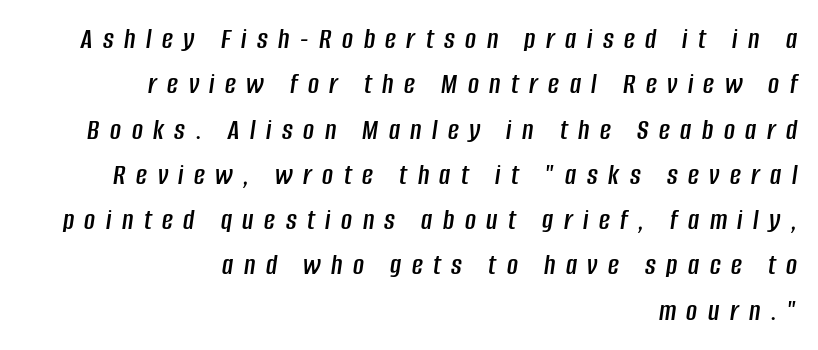
Q: Is the text italic (slanted)? A: Yes, it leans right by about 8 degrees.
Q: Is the text underlined? A: No.
Q: How is the paragraph aligned? A: Right-aligned.
Q: Is the spacing between letters normal or unusually wide? A: Unusually wide.
Q: Is the spacing between lines tight, normal or loose? A: Normal.
Q: Width (condensed, normal, or wide)? A: Condensed.
Q: Stroke contrast? A: Low.
Q: x-height? A: Large.
Q: Monospaced? A: No.
